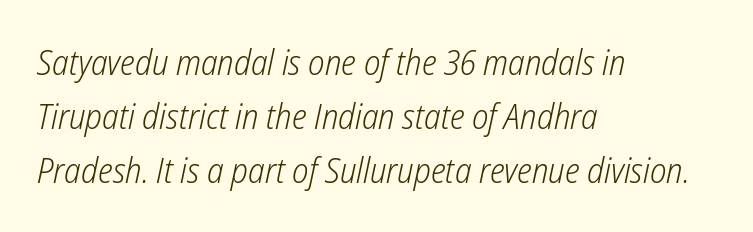
{"italic": "yes", "lean": "right", "slant_degrees": 12, "bold": "no", "weight": "light", "width": "condensed", "stroke_contrast": "low", "x_height": "medium", "monospaced": "no", "underline": "no", "align": "left", "line_spacing": "normal", "line_spacing_ratio": 1.55, "letter_spacing": "normal", "letter_spacing_em": 0.0, "glyph_px": 35}
